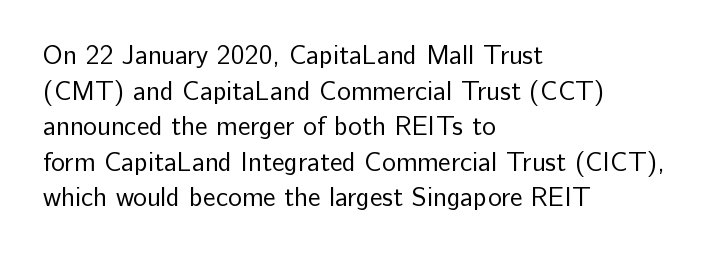
The line texture is even and compact thanks to regular tracking. Honestly, the row spacing looks completely unremarkable. Every row of glyphs begins at an identical x-position on the left. The letters stand straight up with perfectly vertical stems. Stroke thickness stays within the range of a standard reading face or lighter. Unmarked baselines from the first word to the last.
